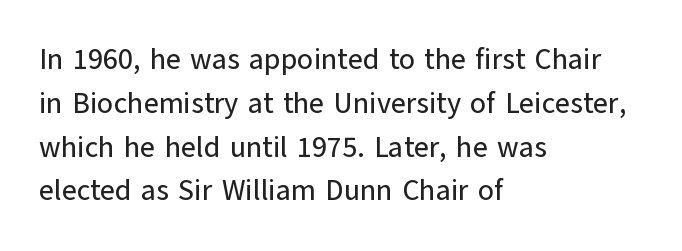
The image shows 29 px sans-serif type, upright; set left-aligned, normal line spacing (1.51x), normal letter spacing, not underlined; low stroke contrast and a medium x-height.
